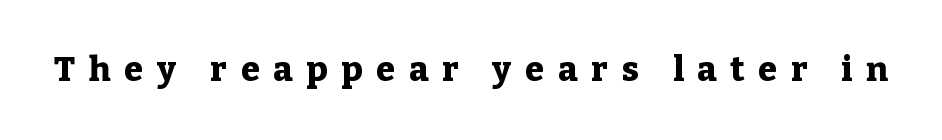
{"serif": "yes", "italic": "no", "bold": "yes", "weight": "heavy", "width": "normal", "stroke_contrast": "low", "x_height": "medium", "monospaced": "no", "underline": "no", "letter_spacing": "wide", "letter_spacing_em": 0.41, "glyph_px": 34}
